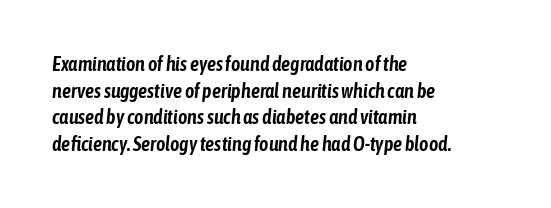
The image shows 20 px text type, italic (leaning right); set left-aligned, normal line spacing (1.33x), normal letter spacing, not underlined.
